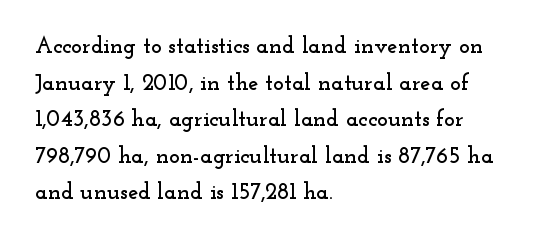
{"italic": "no", "underline": "no", "align": "left", "line_spacing": "normal", "line_spacing_ratio": 1.59, "letter_spacing": "normal", "letter_spacing_em": 0.0, "glyph_px": 23}
